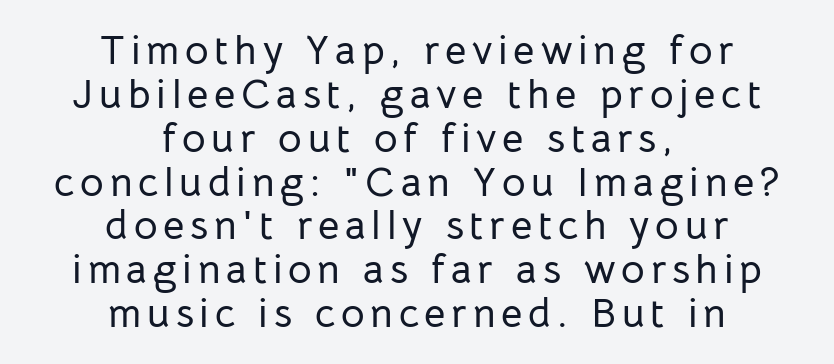
Q: Is the text italic (slanted)? A: No, it is upright.
Q: Is the typeface a serif or a sans-serif typeface? A: Sans-serif.
Q: Is the text underlined? A: No.
Q: How is the paragraph aligned? A: Centered.
Q: Is the spacing between lines tight, normal or loose? A: Tight.
Q: Width (condensed, normal, or wide)? A: Normal.
Q: Stroke contrast? A: Low.
Q: x-height? A: Medium.
Q: Monospaced? A: No.
